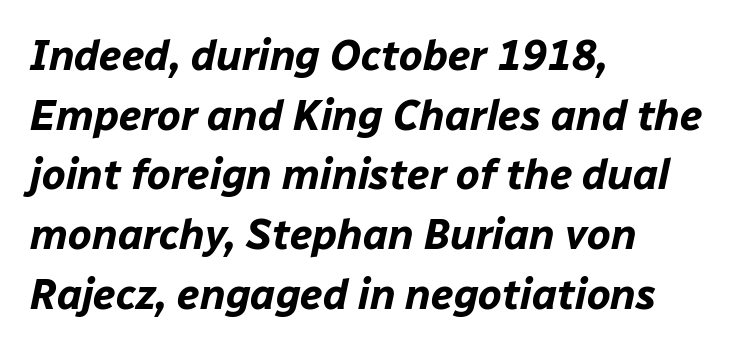
Is the type slanted? Yes — the strokes lean at a clear angle. As a designer I'd log this as weight 700, bold. Is the letter spacing exaggerated? No — it looks like the ordinary default. Students, observe: this is what conventionally led text looks like. All the whitespace from short lines collects on the right. Underline: absent.
